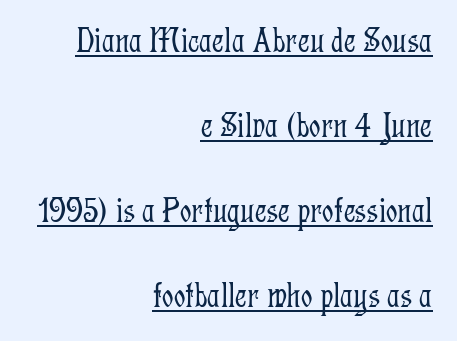
The image shows 36 px light, condensed serif type, upright; set right-aligned, loose line spacing (2.36x), normal letter spacing, underlined; low stroke contrast and a medium x-height.
